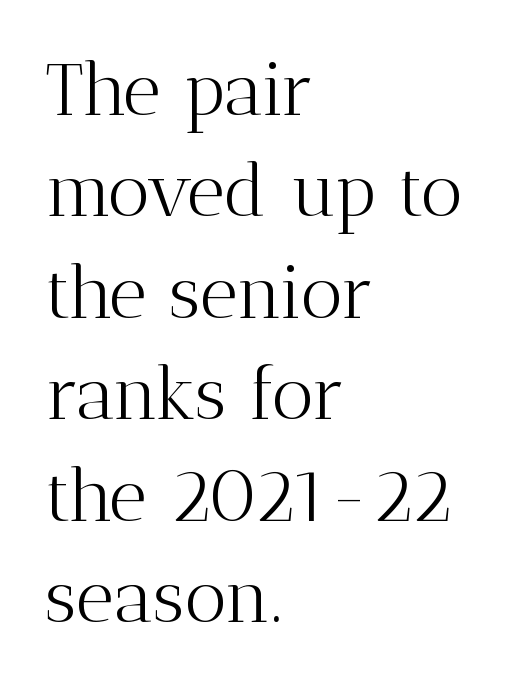
{"serif": "yes", "italic": "no", "bold": "no", "weight": "light", "width": "normal", "stroke_contrast": "medium", "x_height": "medium", "monospaced": "no", "underline": "no", "align": "left", "line_spacing": "normal", "line_spacing_ratio": 1.37, "letter_spacing": "normal", "letter_spacing_em": 0.0, "glyph_px": 74}
